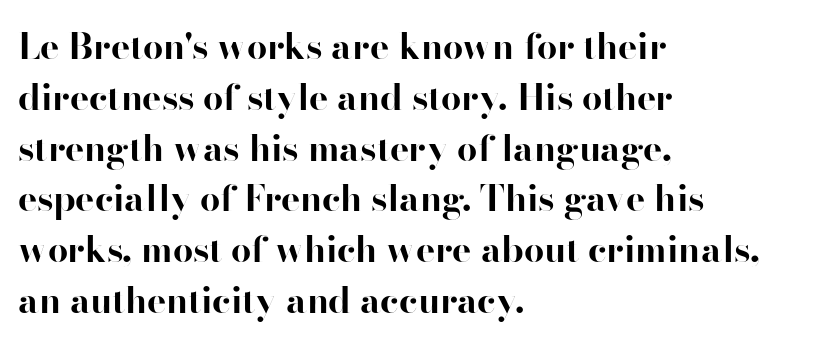
The image shows 36 px bold sans-serif type, upright; set left-aligned, normal line spacing (1.41x), normal letter spacing, not underlined; high stroke contrast and a small x-height.
